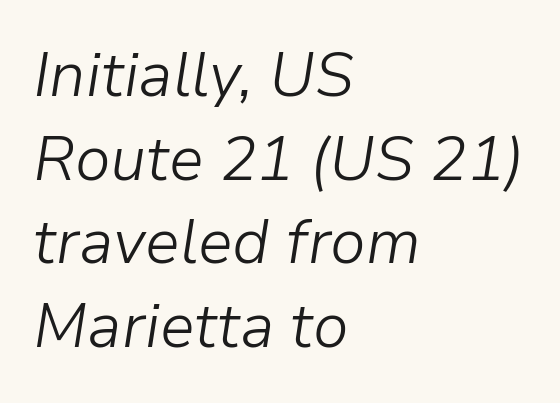
Look at the tracking — it's just the regular setting, nothing added. No extra ink here — the face is not bold. Do the characters align in a grid? No, the font is proportional. Each new line begins a customary step beneath the previous one. Bare-footed words on every line. These lines stack with their left ends in a neat column.
